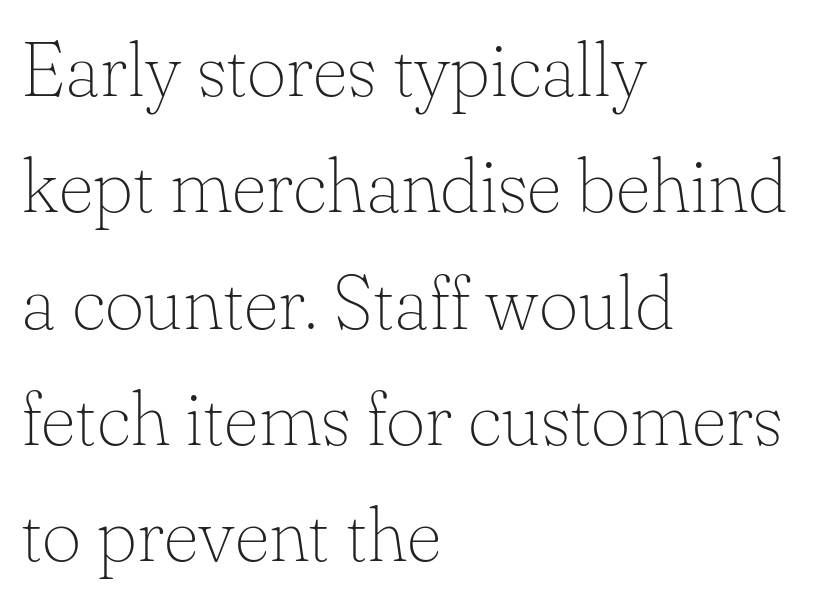
Q: Is the text bold? A: No.
Q: Is the text italic (slanted)? A: No, it is upright.
Q: Is the typeface a serif or a sans-serif typeface? A: Serif.
Q: Is the text underlined? A: No.
Q: How is the paragraph aligned? A: Left-aligned.
Q: Is the spacing between letters normal or unusually wide? A: Normal.
Q: Is the spacing between lines tight, normal or loose? A: Normal.
Q: Width (condensed, normal, or wide)? A: Normal.
Q: Stroke contrast? A: Low.
Q: x-height? A: Small.
Q: Monospaced? A: No.
